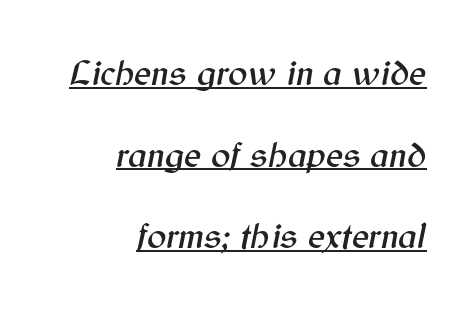
{"italic": "yes", "lean": "right", "slant_degrees": 12, "width": "normal", "stroke_contrast": "medium", "x_height": "medium", "monospaced": "no", "underline": "yes", "align": "right", "line_spacing": "loose", "line_spacing_ratio": 2.27, "letter_spacing": "normal", "letter_spacing_em": 0.0, "glyph_px": 36}
